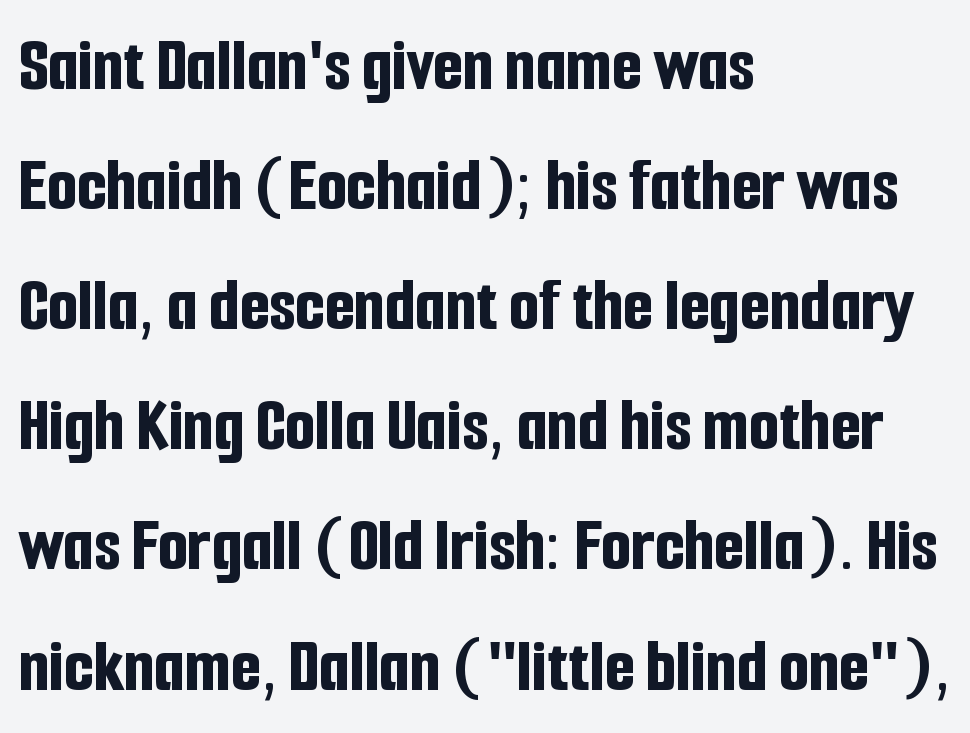
Q: Is the text bold? A: Yes.
Q: Is the text italic (slanted)? A: No, it is upright.
Q: Is the typeface a serif or a sans-serif typeface? A: Sans-serif.
Q: Is the text underlined? A: No.
Q: How is the paragraph aligned? A: Left-aligned.
Q: Is the spacing between letters normal or unusually wide? A: Normal.
Q: Is the spacing between lines tight, normal or loose? A: Normal.
Q: Width (condensed, normal, or wide)? A: Condensed.
Q: Stroke contrast? A: Low.
Q: x-height? A: Medium.
Q: Monospaced? A: No.
